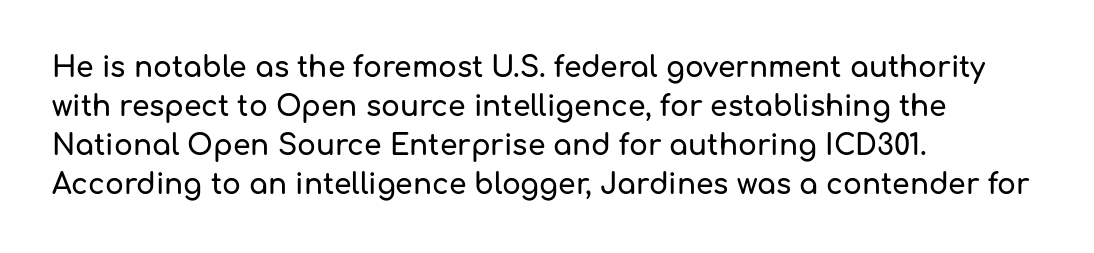
Q: Is the text italic (slanted)? A: No, it is upright.
Q: Is the typeface a serif or a sans-serif typeface? A: Sans-serif.
Q: Is the text underlined? A: No.
Q: How is the paragraph aligned? A: Left-aligned.
Q: Is the spacing between letters normal or unusually wide? A: Normal.
Q: Is the spacing between lines tight, normal or loose? A: Normal.
Q: Width (condensed, normal, or wide)? A: Normal.
Q: Stroke contrast? A: Low.
Q: x-height? A: Medium.
Q: Monospaced? A: No.
